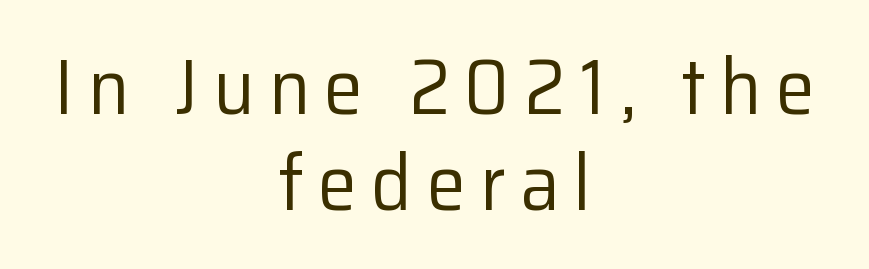
{"serif": "no", "italic": "no", "bold": "no", "weight": "regular", "width": "normal", "stroke_contrast": "low", "x_height": "medium", "monospaced": "no", "underline": "no", "align": "center", "line_spacing_ratio": 1.21, "glyph_px": 79}
